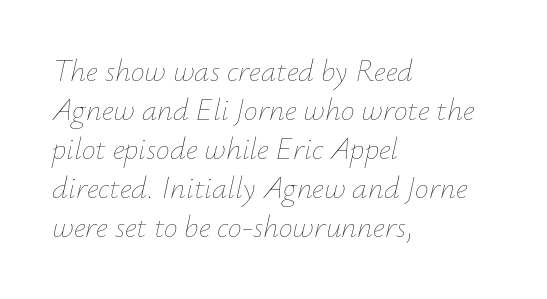
{"italic": "yes", "lean": "right", "slant_degrees": 12, "bold": "no", "weight": "thin", "width": "normal", "stroke_contrast": "low", "x_height": "small", "monospaced": "no", "underline": "no", "align": "left", "line_spacing": "normal", "line_spacing_ratio": 1.26, "letter_spacing": "normal", "letter_spacing_em": 0.0, "glyph_px": 31}
